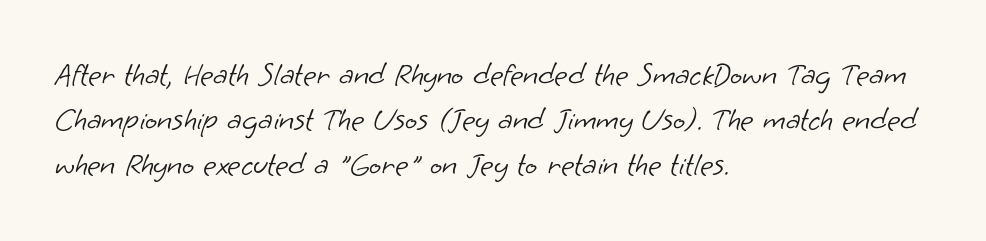
Q: Is the text bold? A: No.
Q: Is the typeface a serif or a sans-serif typeface? A: Sans-serif.
Q: Is the text underlined? A: No.
Q: How is the paragraph aligned? A: Left-aligned.
Q: Is the spacing between letters normal or unusually wide? A: Normal.
Q: Is the spacing between lines tight, normal or loose? A: Normal.
Q: Width (condensed, normal, or wide)? A: Normal.
Q: Stroke contrast? A: Low.
Q: x-height? A: Small.
Q: Monospaced? A: No.
